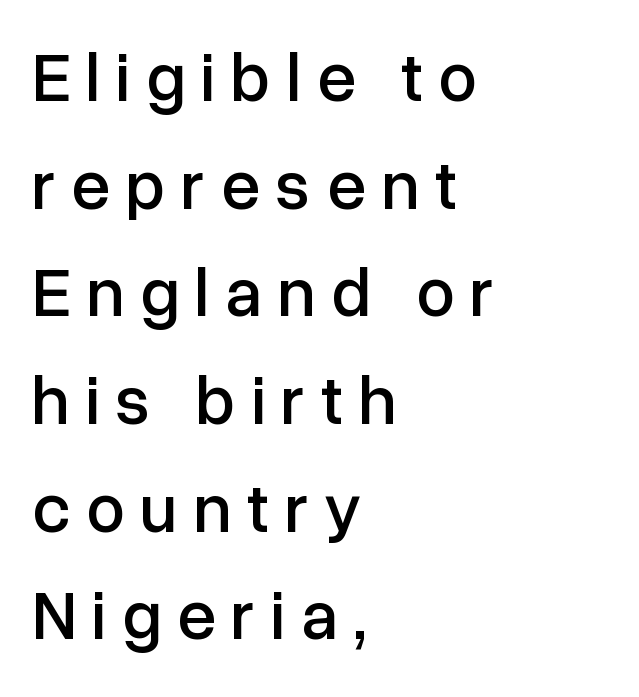
The image shows 69 px sans-serif type, upright; set left-aligned, normal line spacing (1.56x), unusually wide letter spacing (+0.23 em), not underlined; low stroke contrast and a medium x-height.
